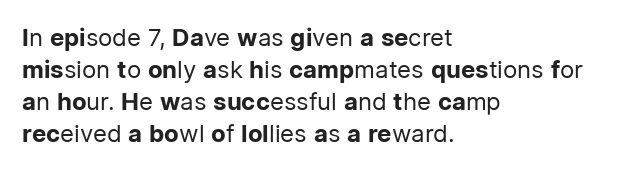
The image shows 24 px text type, upright; set left-aligned, normal line spacing (1.34x), normal letter spacing, not underlined.
